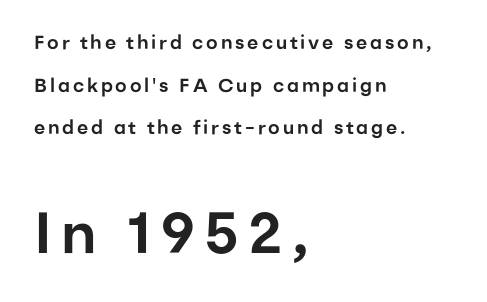
Q: Is the text italic (slanted)? A: No, it is upright.
Q: Is the typeface a serif or a sans-serif typeface? A: Sans-serif.
Q: Is the text underlined? A: No.
Q: How is the paragraph aligned? A: Left-aligned.
Q: Is the spacing between lines tight, normal or loose? A: Loose.
Q: Which block of text is set in a larger size, the first (top) or the second (bottom)? A: The second (bottom) one.
Q: Width (condensed, normal, or wide)? A: Normal.
Q: Stroke contrast? A: Low.
Q: x-height? A: Medium.
Q: Monospaced? A: No.
